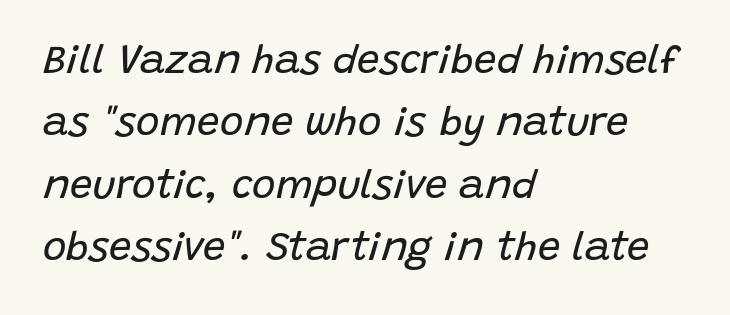
{"italic": "yes", "lean": "right", "slant_degrees": 15, "bold": "no", "weight": "regular", "width": "normal", "stroke_contrast": "low", "x_height": "large", "monospaced": "no", "underline": "no", "align": "left", "line_spacing": "normal", "line_spacing_ratio": 1.56, "letter_spacing": "normal", "letter_spacing_em": 0.0, "glyph_px": 40}
